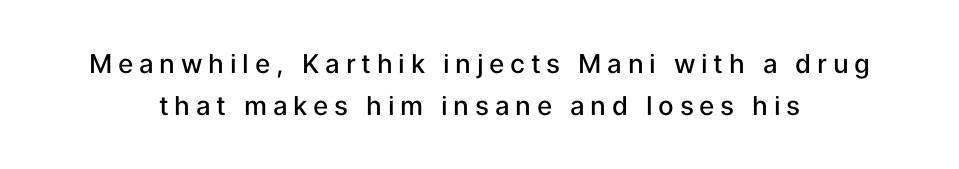
Is there any slant? The stems are plumb. Between one letter and the next there's a generous, obvious gap. Descenders are the only things crossing below the line. In terms of weight, the rendering is demibold, just under bold. Which margin do the lines hug? Neither — every line sits in the middle.
